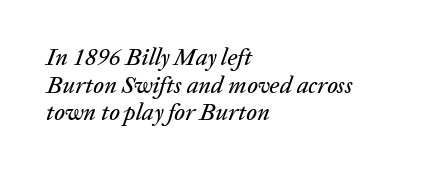
{"italic": "yes", "lean": "right", "slant_degrees": 20, "underline": "no", "align": "left", "line_spacing": "tight", "line_spacing_ratio": 1.15, "letter_spacing": "normal", "letter_spacing_em": 0.0, "glyph_px": 24}
